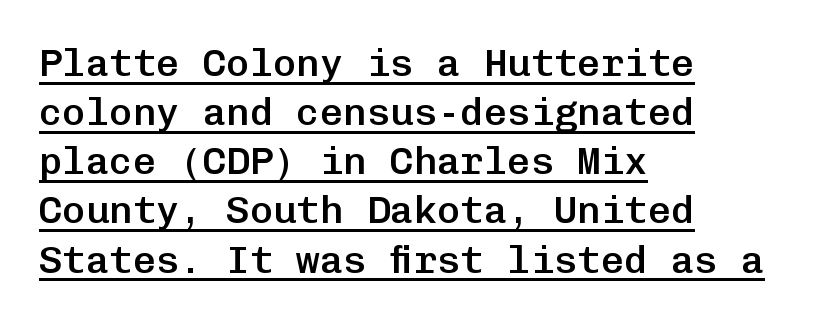
Each letter's strokes conclude bluntly, with no projecting serifs. Ordinary non-slanted type is in use. The passage shown stacks its lines at a standard gap. These lines stack with their left ends in a neat column. The face used here is rendered with its standard letterfit.
